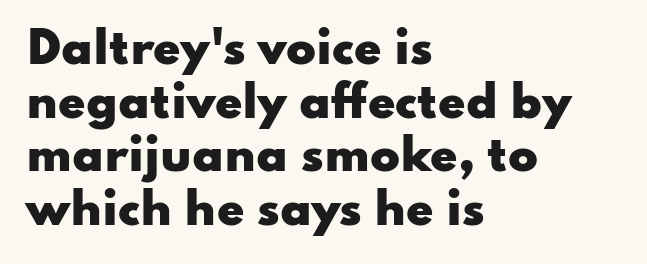
The image shows 44 px heavy, wide sans-serif type, upright; set left-aligned, line spacing 1.22x, normal letter spacing, not underlined; low stroke contrast and a small x-height.
